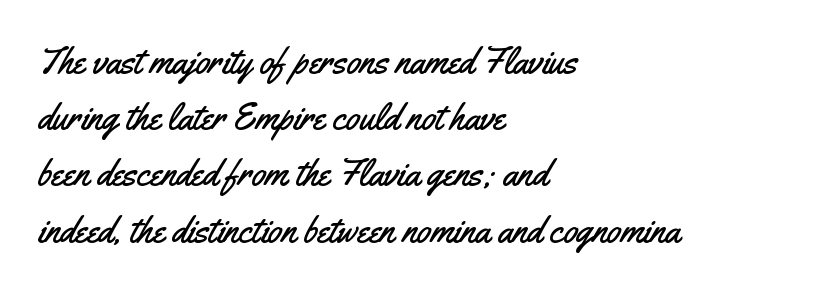
Q: Is the text italic (slanted)? A: Yes.
Q: Is the typeface a serif or a sans-serif typeface? A: Sans-serif.
Q: Is the text underlined? A: No.
Q: How is the paragraph aligned? A: Left-aligned.
Q: Is the spacing between letters normal or unusually wide? A: Normal.
Q: Is the spacing between lines tight, normal or loose? A: Normal.
Q: Width (condensed, normal, or wide)? A: Condensed.
Q: Stroke contrast? A: Medium.
Q: x-height? A: Small.
Q: Monospaced? A: No.
